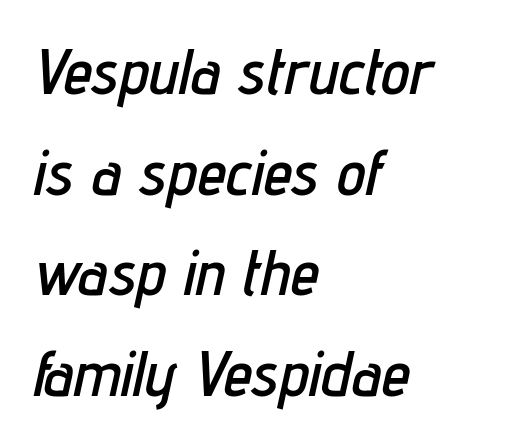
The image shows 65 px condensed type, italic (leaning right); set left-aligned, normal line spacing (1.55x), normal letter spacing, not underlined; low stroke contrast and a medium x-height.
